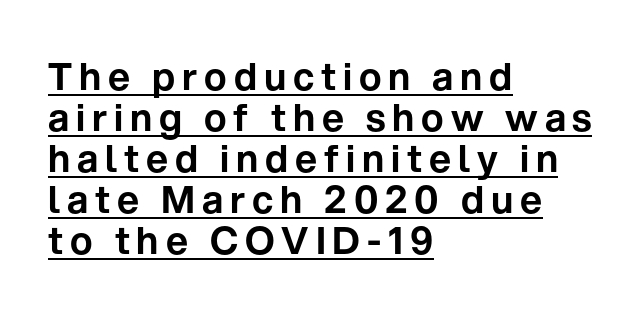
In terms of posture, this sample is upright. Character widths vary here, with narrow letters taking less room than wide ones. Visually the block forms a straight wall on the left and a jagged coastline on the right. Students, observe the line beneath the letters — that is underlining. The leading is snug, giving the passage a crowded texture. The font family rendered here belongs to the sans-serif group.
